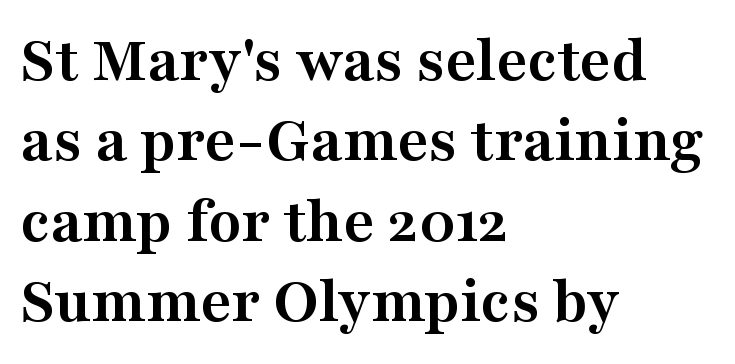
{"serif": "yes", "italic": "no", "bold": "yes", "weight": "semibold", "width": "wide", "stroke_contrast": "medium", "x_height": "medium", "monospaced": "no", "underline": "no", "align": "left", "line_spacing_ratio": 1.2, "letter_spacing": "normal", "letter_spacing_em": 0.0, "glyph_px": 67}
